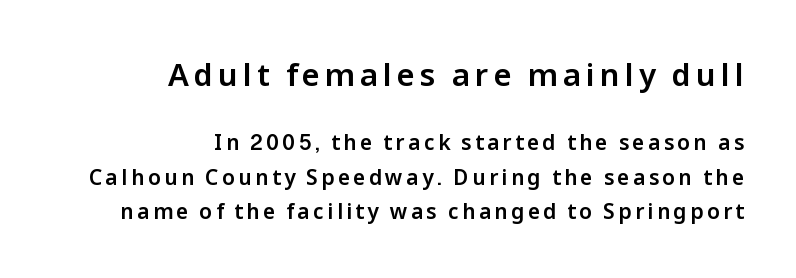
{"serif": "no", "italic": "no", "width": "normal", "stroke_contrast": "low", "x_height": "medium", "monospaced": "no", "underline": "no", "align": "right", "line_spacing": "normal", "line_spacing_ratio": 1.63, "larger_block": "first", "size_ratio": 1.48, "glyph_px": 31}
